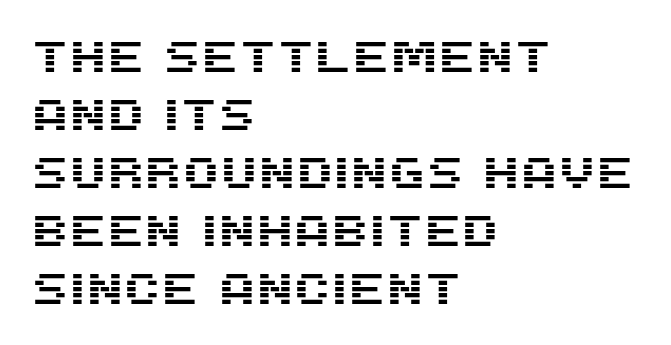
Q: Is the text italic (slanted)? A: No, it is upright.
Q: Is the typeface a serif or a sans-serif typeface? A: Sans-serif.
Q: Is the text underlined? A: No.
Q: How is the paragraph aligned? A: Left-aligned.
Q: Is the spacing between letters normal or unusually wide? A: Normal.
Q: Is the spacing between lines tight, normal or loose? A: Normal.
Q: Width (condensed, normal, or wide)? A: Normal.
Q: Stroke contrast? A: Medium.
Q: x-height? A: Large.
Q: Monospaced? A: No.
